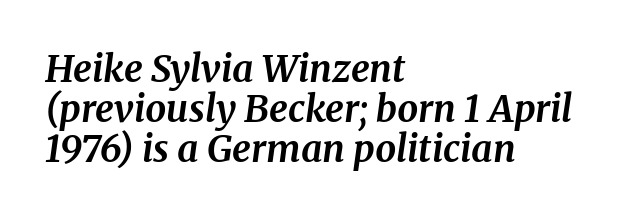
{"serif": "yes", "italic": "yes", "lean": "right", "slant_degrees": 8, "bold": "yes", "weight": "bold", "width": "normal", "stroke_contrast": "medium", "x_height": "medium", "monospaced": "no", "underline": "no", "align": "left", "line_spacing": "tight", "line_spacing_ratio": 1.08, "letter_spacing": "normal", "letter_spacing_em": 0.0, "glyph_px": 37}
